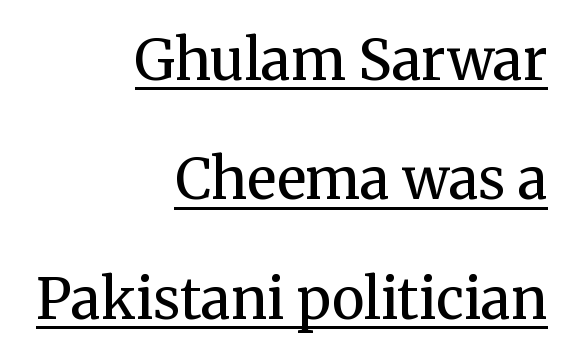
The image shows 56 px regular-weight serif type, upright; set right-aligned, loose line spacing (2.13x), normal letter spacing, underlined; medium stroke contrast and a medium x-height.
